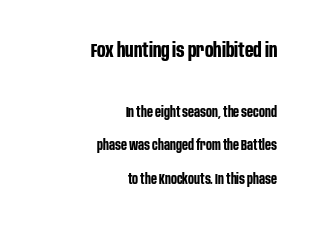
The image shows 20 px bold type, upright; set right-aligned, loose line spacing (2.39x), normal letter spacing, not underlined; the first (top) block is 1.43x larger.
